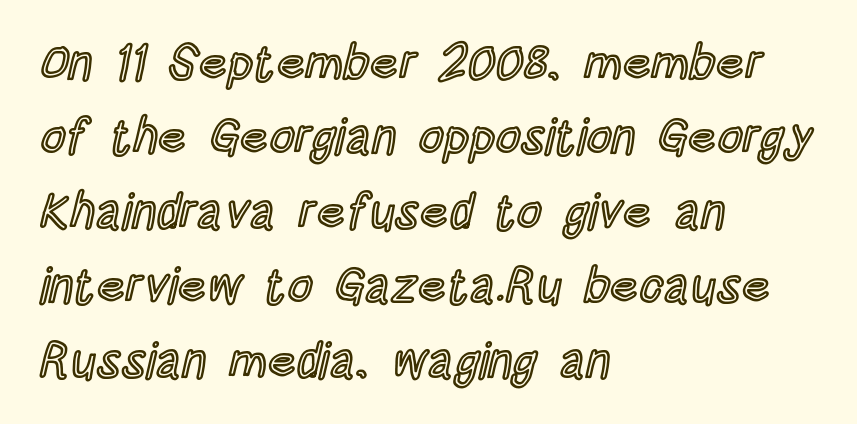
Q: Is the text italic (slanted)? A: Yes.
Q: Is the text underlined? A: No.
Q: How is the paragraph aligned? A: Left-aligned.
Q: Is the spacing between letters normal or unusually wide? A: Normal.
Q: Is the spacing between lines tight, normal or loose? A: Normal.
Q: Width (condensed, normal, or wide)? A: Condensed.
Q: x-height? A: Large.
Q: Monospaced? A: No.
